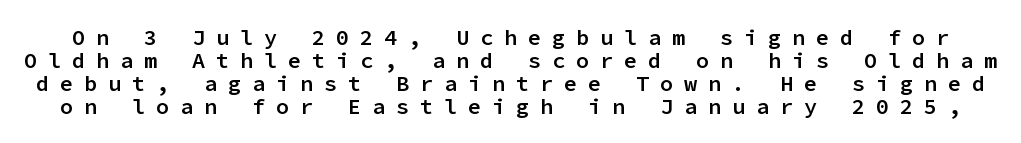
{"italic": "no", "bold": "semi", "underline": "no", "line_spacing": "tight", "line_spacing_ratio": 1.04, "letter_spacing": "wide", "letter_spacing_em": 0.49, "glyph_px": 22}
